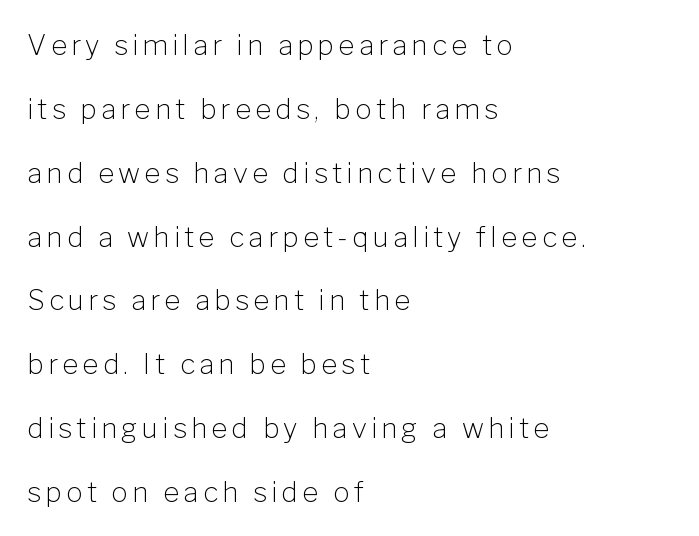
No heavy texture on the line: the type isn't bold. Type style note: lacks serifs. When letters stand straight like this, we call the style roman or upright. The lines in this sample share a left origin and differ only in where they stop. Words float on clear page, feet unadorned.
